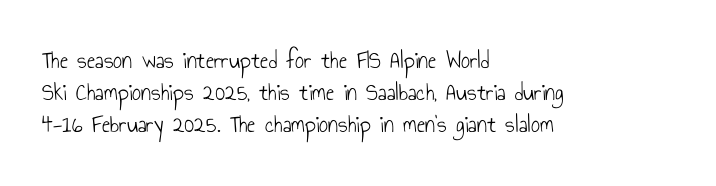
These lines keep a tight, regular rhythm from letter to letter. This sample is left-justified, so line endings fall wherever the words run out. The space between consecutive lines is moderate. Do the letters lean? They stand straight. The passage shown is not underscored anywhere. Stems and bowls with no extra thickness — not bold.
